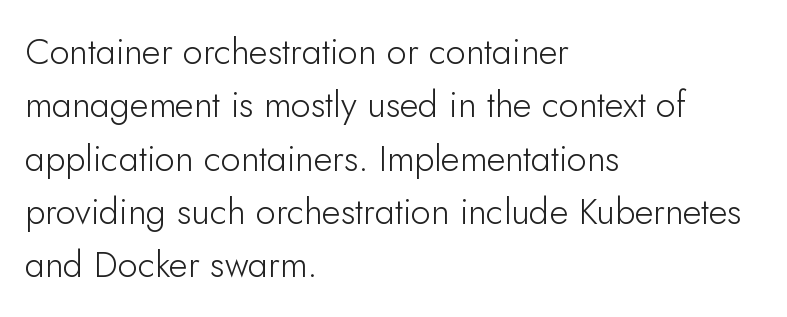
Q: Is the text bold? A: No.
Q: Is the text italic (slanted)? A: No, it is upright.
Q: Is the typeface a serif or a sans-serif typeface? A: Sans-serif.
Q: Is the text underlined? A: No.
Q: How is the paragraph aligned? A: Left-aligned.
Q: Is the spacing between letters normal or unusually wide? A: Normal.
Q: Is the spacing between lines tight, normal or loose? A: Normal.
Q: Width (condensed, normal, or wide)? A: Normal.
Q: Stroke contrast? A: Low.
Q: x-height? A: Small.
Q: Monospaced? A: No.
